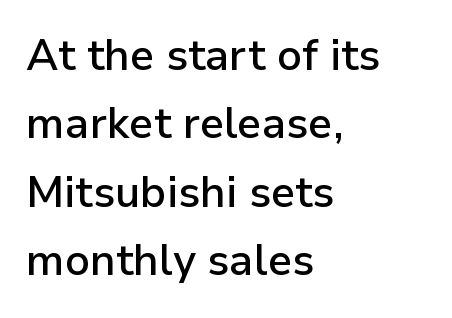
Whoever set this chose a conventional vertical rhythm. Stems and bowls a touch heavier than normal — semibold. The space beneath each line is pristine and unruled. Typographically, this falls in the sans-serif category. This is the regular roman posture of the typeface. How are the letters spaced? Ordinarily, with no added tracking.
